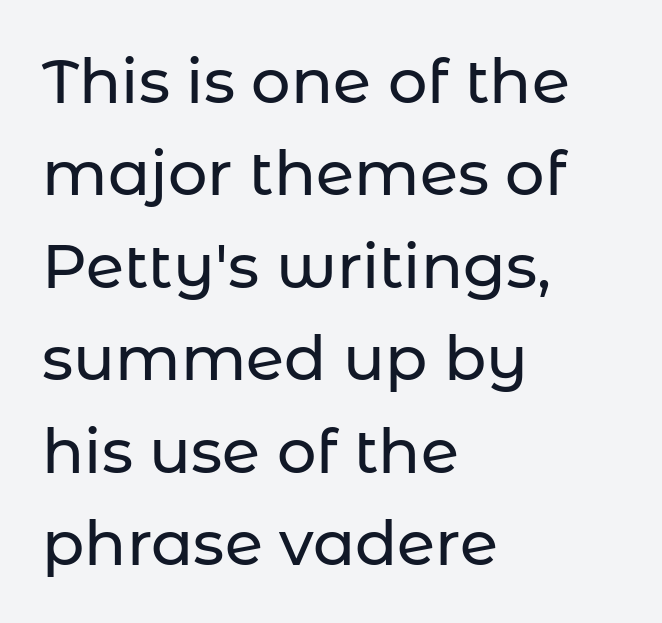
The image shows 62 px sans-serif type, upright; set left-aligned, normal line spacing (1.49x), normal letter spacing, not underlined; low stroke contrast and a medium x-height.
